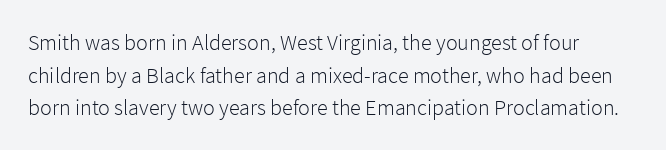
No heavy texture on the line: the type isn't bold. Vertical strokes here are truly vertical. Honestly, there is no underline to notice here at all. Vertical spacing — default. Look at the tracking — it's just the regular setting, nothing added.
